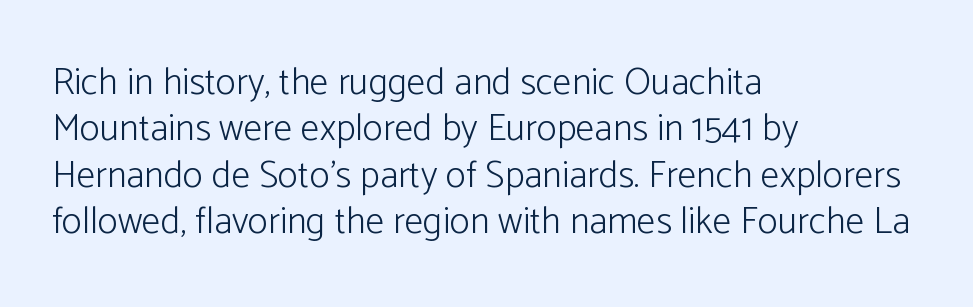
The type is set solid horizontally, with unmodified tracking. The rendering anchors every line to the left-hand side. Each row of text sits above clean, open space. Note: no serifs on the glyphs.
